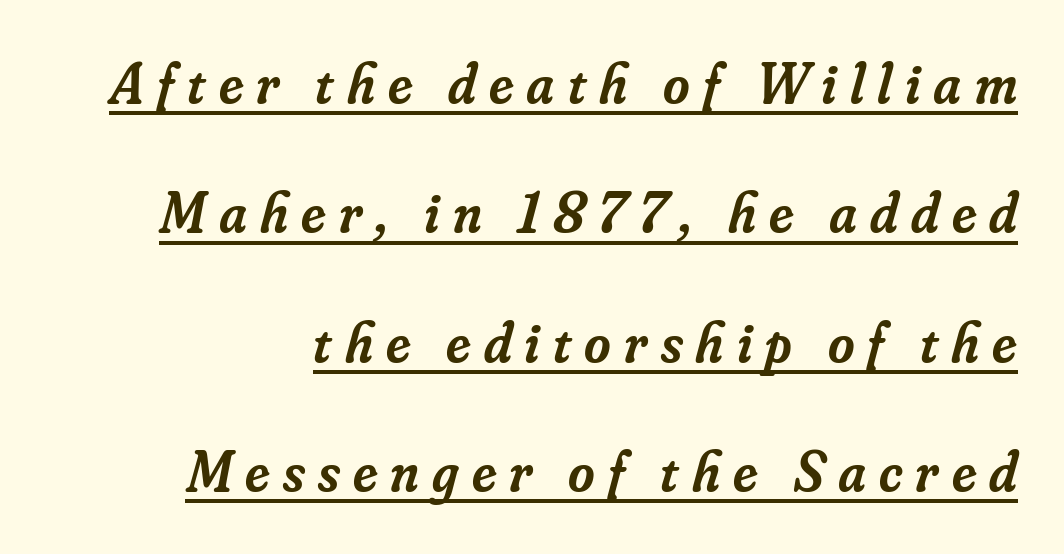
The image shows 57 px semibold serif type, italic (leaning right); set loose line spacing (2.27x), unusually wide letter spacing (+0.23 em), underlined; low stroke contrast and a small x-height.
